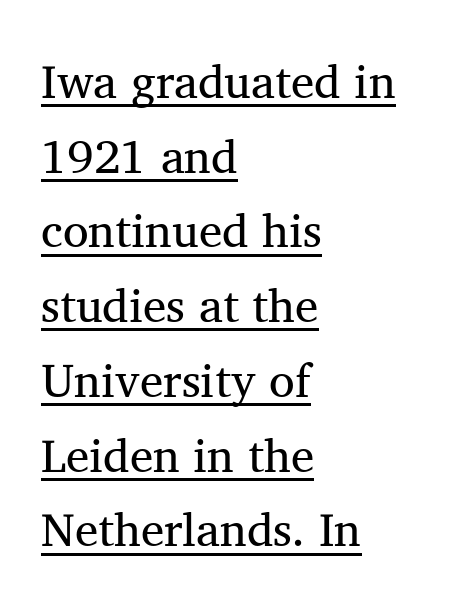
{"serif": "yes", "italic": "no", "bold": "no", "weight": "regular", "width": "normal", "stroke_contrast": "medium", "x_height": "medium", "monospaced": "no", "underline": "yes", "align": "left", "line_spacing": "normal", "line_spacing_ratio": 1.59, "letter_spacing": "normal", "letter_spacing_em": 0.0, "glyph_px": 47}
